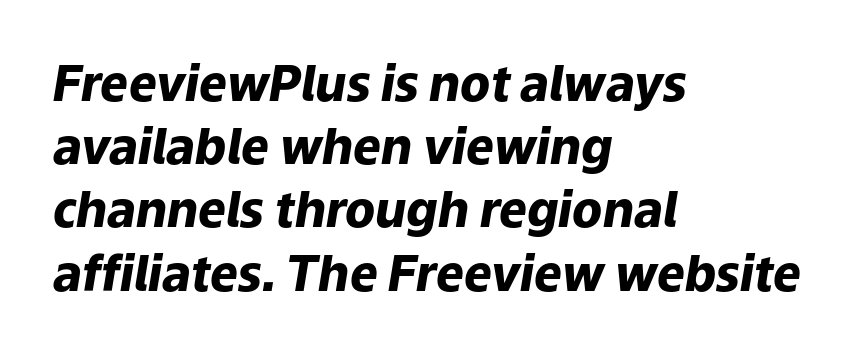
The image shows 49 px heavy type, italic (leaning right); set left-aligned, normal line spacing (1.29x), normal letter spacing, not underlined; low stroke contrast and a medium x-height.
